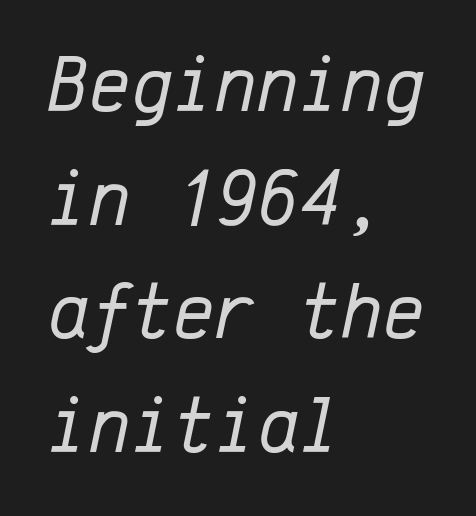
Q: Is the text bold? A: No.
Q: Is the text italic (slanted)? A: Yes, it leans right by about 12 degrees.
Q: Is the text underlined? A: No.
Q: How is the paragraph aligned? A: Left-aligned.
Q: Is the spacing between letters normal or unusually wide? A: Normal.
Q: Is the spacing between lines tight, normal or loose? A: Normal.
Q: Width (condensed, normal, or wide)? A: Normal.
Q: Stroke contrast? A: Low.
Q: x-height? A: Medium.
Q: Monospaced? A: Yes.
